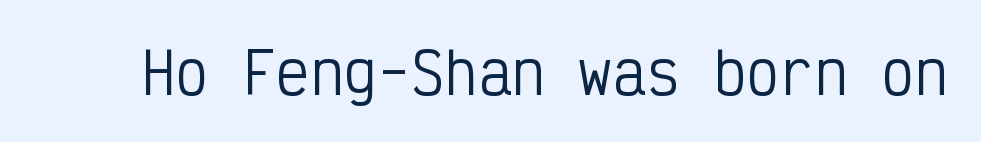
{"serif": "no", "italic": "no", "bold": "no", "weight": "regular", "width": "condensed", "stroke_contrast": "low", "x_height": "medium", "monospaced": "yes", "underline": "no", "letter_spacing": "normal", "letter_spacing_em": 0.0, "glyph_px": 56}
